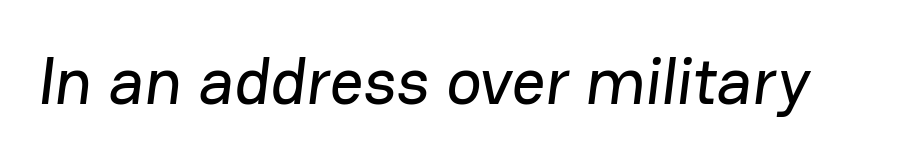
Q: Is the typeface a serif or a sans-serif typeface? A: Sans-serif.
Q: Is the text underlined? A: No.
Q: Is the spacing between letters normal or unusually wide? A: Normal.
Q: Width (condensed, normal, or wide)? A: Normal.
Q: Stroke contrast? A: Low.
Q: x-height? A: Medium.
Q: Monospaced? A: No.
